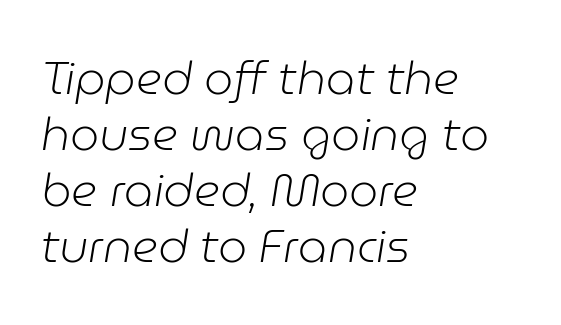
Q: Is the text bold? A: No.
Q: Is the text italic (slanted)? A: Yes, it leans right by about 9 degrees.
Q: Is the text underlined? A: No.
Q: How is the paragraph aligned? A: Left-aligned.
Q: Is the spacing between letters normal or unusually wide? A: Normal.
Q: Width (condensed, normal, or wide)? A: Normal.
Q: Stroke contrast? A: Low.
Q: x-height? A: Medium.
Q: Monospaced? A: No.
